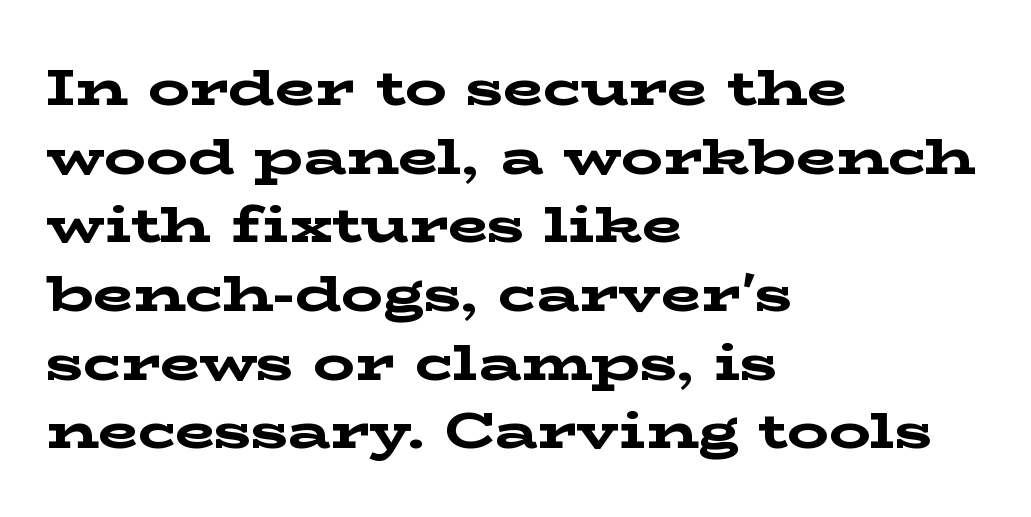
Q: Is the text bold? A: Yes.
Q: Is the text italic (slanted)? A: No, it is upright.
Q: Is the typeface a serif or a sans-serif typeface? A: Serif.
Q: Is the text underlined? A: No.
Q: How is the paragraph aligned? A: Left-aligned.
Q: Is the spacing between letters normal or unusually wide? A: Normal.
Q: Is the spacing between lines tight, normal or loose? A: Normal.
Q: Width (condensed, normal, or wide)? A: Wide.
Q: Stroke contrast? A: Low.
Q: x-height? A: Medium.
Q: Monospaced? A: No.
